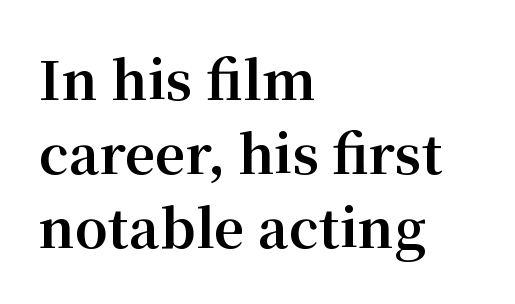
The image shows 53 px bold serif type, upright; set left-aligned, normal line spacing (1.4x), normal letter spacing, not underlined; medium stroke contrast and a medium x-height.
